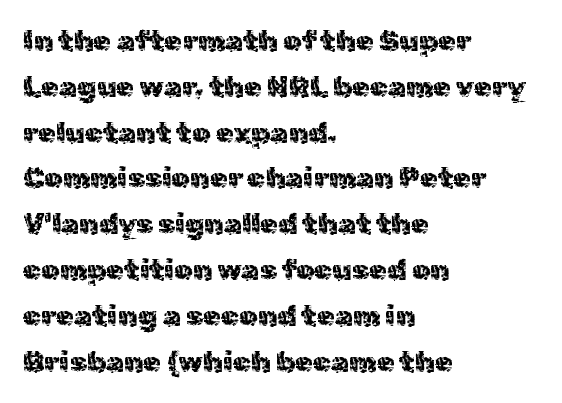
Q: Is the text bold? A: No.
Q: Is the text italic (slanted)? A: No, it is upright.
Q: Is the typeface a serif or a sans-serif typeface? A: Sans-serif.
Q: Is the text underlined? A: No.
Q: How is the paragraph aligned? A: Left-aligned.
Q: Is the spacing between letters normal or unusually wide? A: Normal.
Q: Is the spacing between lines tight, normal or loose? A: Normal.
Q: Width (condensed, normal, or wide)? A: Normal.
Q: x-height? A: Medium.
Q: Monospaced? A: No.
